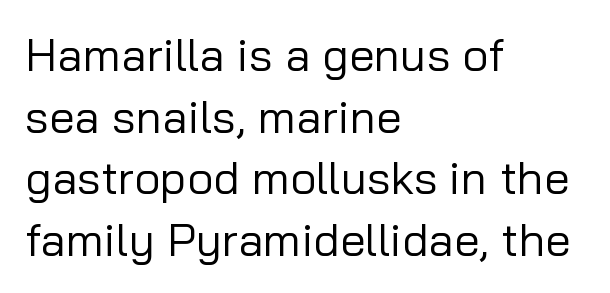
Q: Is the text bold? A: No.
Q: Is the text italic (slanted)? A: No, it is upright.
Q: Is the typeface a serif or a sans-serif typeface? A: Sans-serif.
Q: Is the text underlined? A: No.
Q: How is the paragraph aligned? A: Left-aligned.
Q: Is the spacing between letters normal or unusually wide? A: Normal.
Q: Is the spacing between lines tight, normal or loose? A: Normal.
Q: Width (condensed, normal, or wide)? A: Normal.
Q: Stroke contrast? A: Low.
Q: x-height? A: Medium.
Q: Monospaced? A: No.
